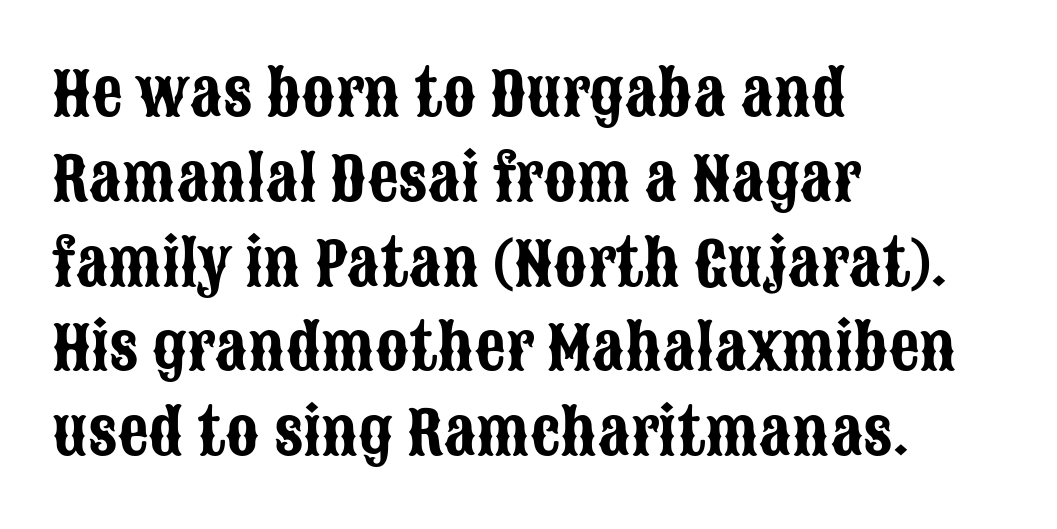
{"serif": "no", "italic": "no", "width": "condensed", "stroke_contrast": "low", "x_height": "large", "monospaced": "no", "underline": "no", "align": "left", "line_spacing": "normal", "line_spacing_ratio": 1.39, "letter_spacing": "normal", "letter_spacing_em": 0.0, "glyph_px": 61}
